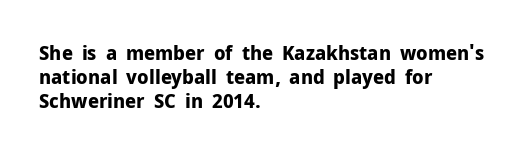
Q: Is the text bold? A: Yes.
Q: Is the text italic (slanted)? A: No, it is upright.
Q: Is the text underlined? A: No.
Q: How is the paragraph aligned? A: Left-aligned.
Q: Is the spacing between letters normal or unusually wide? A: Normal.
